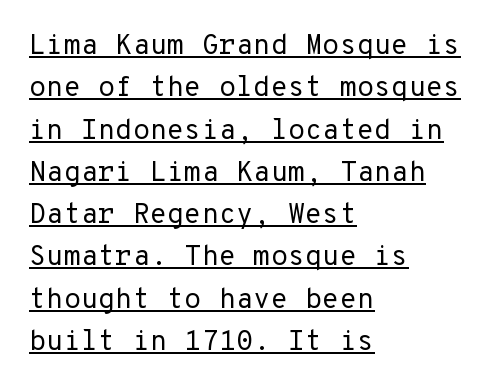
The image shows 28 px regular-weight sans-serif type, upright, monospaced; set left-aligned, normal line spacing (1.51x), normal letter spacing, underlined; low stroke contrast and a medium x-height.
